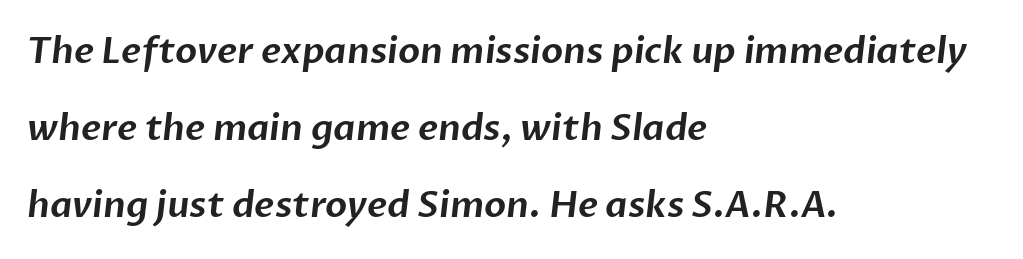
The image shows 36 px sans-serif type; set left-aligned, loose line spacing (2.14x), normal letter spacing, not underlined; low stroke contrast and a medium x-height.
